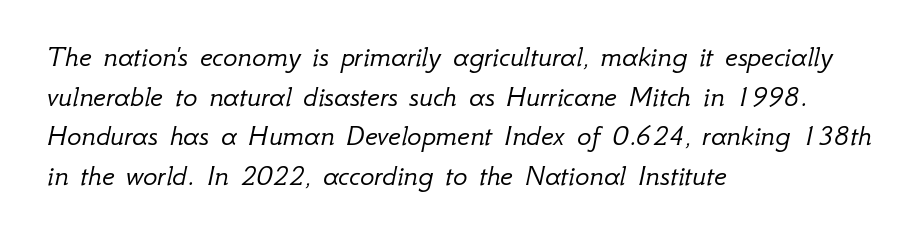
How are the letters spaced? Ordinarily, with no added tracking. This rendering uses left alignment, leaving the right contour irregular. The passage shown is not underscored anywhere. Character widths vary here, with narrow letters taking less room than wide ones.
